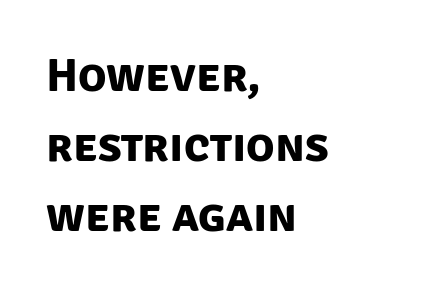
The image shows 47 px bold sans-serif type; set left-aligned, normal line spacing (1.49x), normal letter spacing, not underlined; low stroke contrast and a large x-height.
